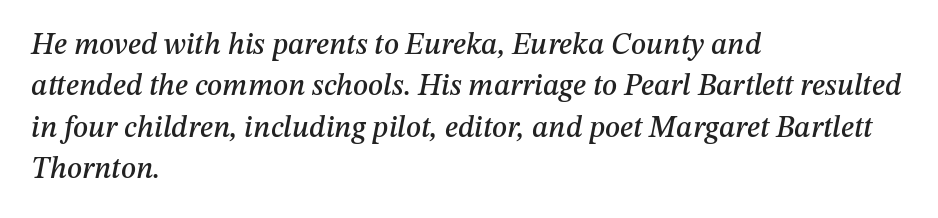
The image shows 30 px text type, italic (leaning right); set left-aligned, normal line spacing (1.38x), normal letter spacing, not underlined; medium stroke contrast and a medium x-height.
